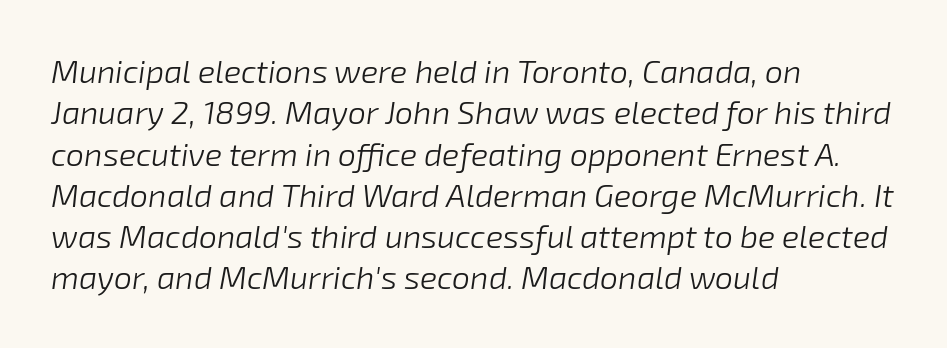
The image shows 32 px light type, italic (leaning right); set left-aligned, normal line spacing (1.29x), normal letter spacing, not underlined; low stroke contrast and a medium x-height.
